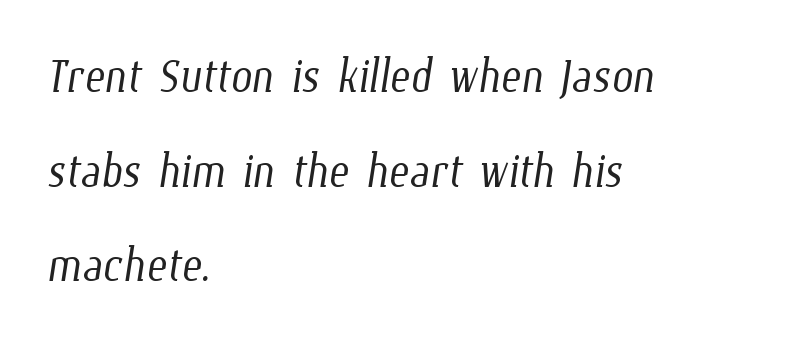
{"bold": "no", "weight": "light", "width": "condensed", "stroke_contrast": "low", "x_height": "medium", "monospaced": "no", "underline": "no", "align": "left", "line_spacing": "normal", "line_spacing_ratio": 1.55, "letter_spacing": "normal", "letter_spacing_em": 0.0, "glyph_px": 61}
